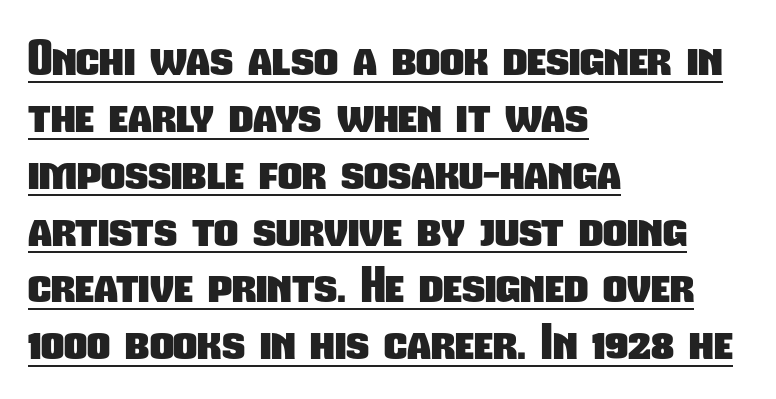
{"serif": "no", "bold": "yes", "weight": "heavy", "width": "condensed", "stroke_contrast": "low", "x_height": "medium", "monospaced": "no", "underline": "yes", "align": "left", "line_spacing_ratio": 1.21, "letter_spacing": "normal", "letter_spacing_em": 0.0, "glyph_px": 47}
